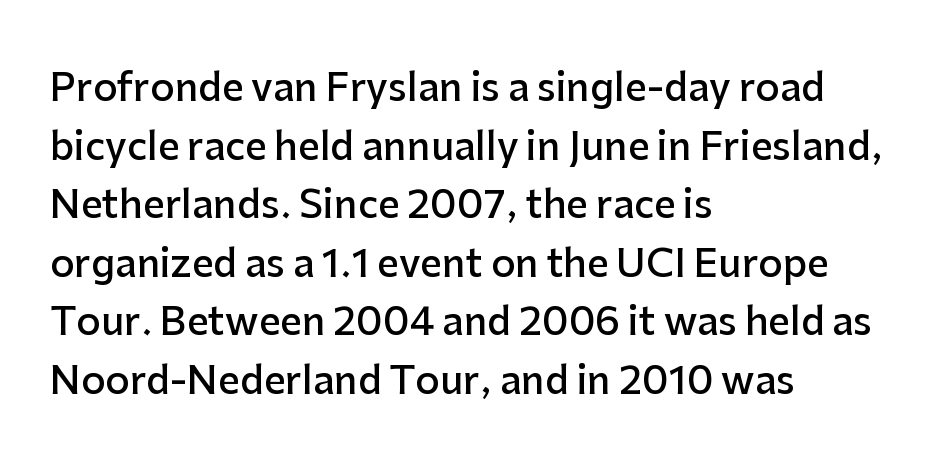
Q: Is the text bold? A: Semi-bold.
Q: Is the text italic (slanted)? A: No, it is upright.
Q: Is the typeface a serif or a sans-serif typeface? A: Sans-serif.
Q: Is the text underlined? A: No.
Q: How is the paragraph aligned? A: Left-aligned.
Q: Is the spacing between letters normal or unusually wide? A: Normal.
Q: Is the spacing between lines tight, normal or loose? A: Normal.
Q: Width (condensed, normal, or wide)? A: Normal.
Q: Stroke contrast? A: Low.
Q: x-height? A: Medium.
Q: Monospaced? A: No.
